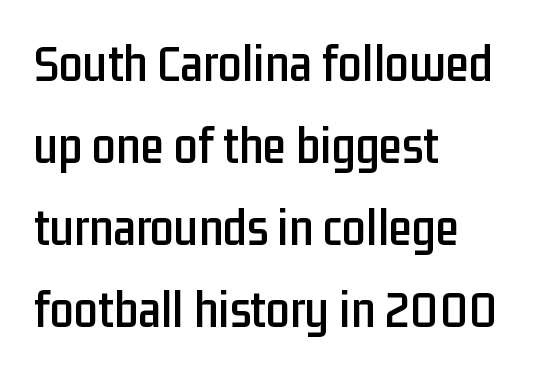
{"serif": "no", "italic": "no", "width": "condensed", "stroke_contrast": "low", "x_height": "medium", "monospaced": "no", "underline": "no", "align": "left", "line_spacing": "normal", "line_spacing_ratio": 1.55, "letter_spacing": "normal", "letter_spacing_em": 0.0, "glyph_px": 53}
